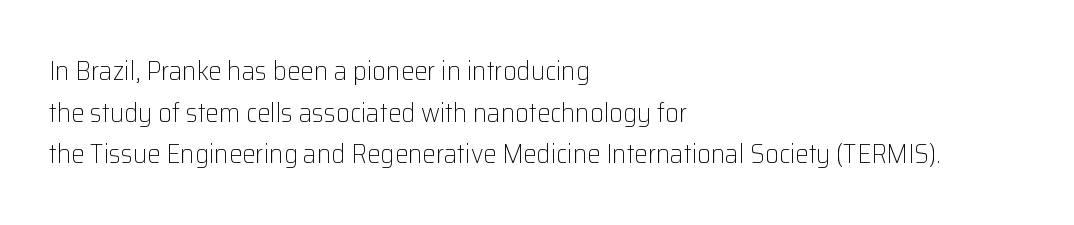
The image shows 27 px text type, upright; set left-aligned, normal line spacing (1.54x), normal letter spacing, not underlined.
